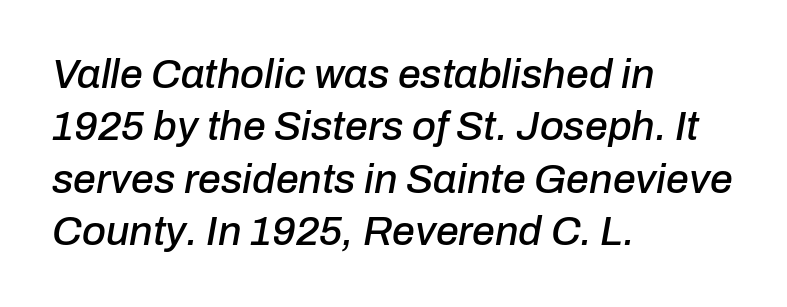
{"italic": "yes", "lean": "right", "slant_degrees": 10, "width": "normal", "stroke_contrast": "low", "x_height": "medium", "monospaced": "no", "underline": "no", "align": "left", "line_spacing": "normal", "line_spacing_ratio": 1.28, "letter_spacing": "normal", "letter_spacing_em": 0.0, "glyph_px": 41}
